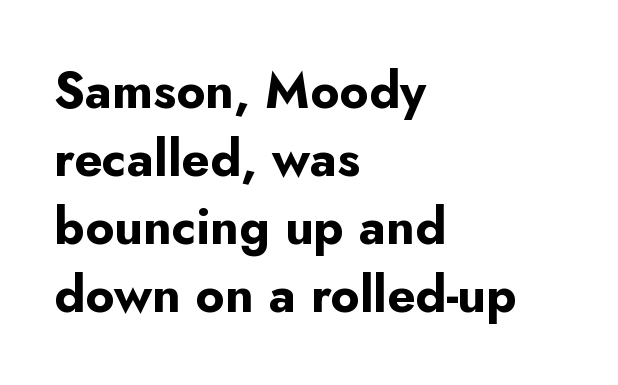
{"serif": "no", "italic": "no", "bold": "yes", "weight": "bold", "width": "normal", "stroke_contrast": "low", "x_height": "small", "monospaced": "no", "underline": "no", "align": "left", "line_spacing": "normal", "line_spacing_ratio": 1.36, "letter_spacing": "normal", "letter_spacing_em": 0.0, "glyph_px": 50}
